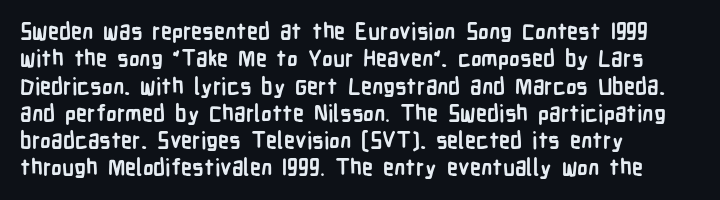
{"italic": "no", "bold": "yes", "underline": "no", "align": "left", "line_spacing_ratio": 1.24, "letter_spacing": "normal", "letter_spacing_em": 0.0, "glyph_px": 22}
